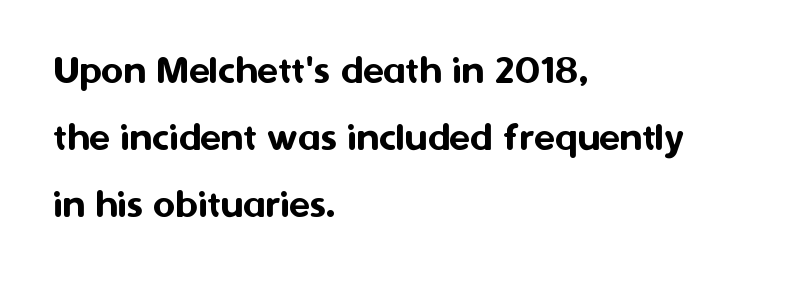
The face used here is a sans, in the tradition of grotesques and geometrics. Where is the straight margin? On the left. Just letters on the line, the space beneath them empty. Honestly, the letter spacing is just normal — you wouldn't notice it. Do the characters align in a grid? No, the font is proportional.
